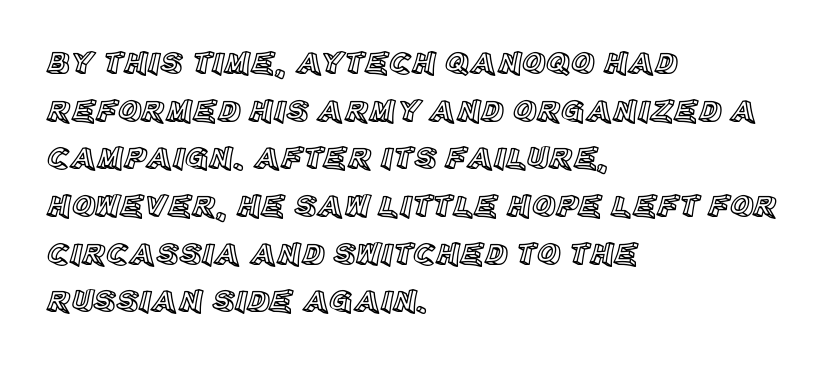
Descender tails drop into unmarked territory. Leading: standard. Varying glyph widths throughout — classic text-font behaviour. The compositor pushed each line to the left boundary.
